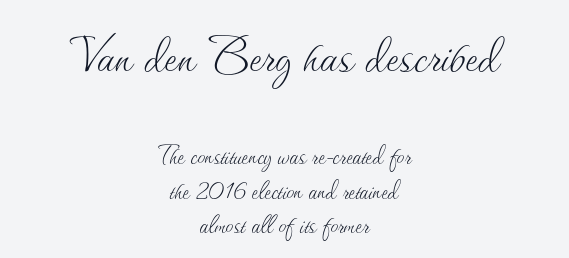
Short note: letters normally spaced. Anything drawn beneath the words? Only blank space. The face used here is proportionally spaced, like ordinary book or web type. Weight: not bold — regular or lighter. The upper block of text is set noticeably larger than the block beneath it.
